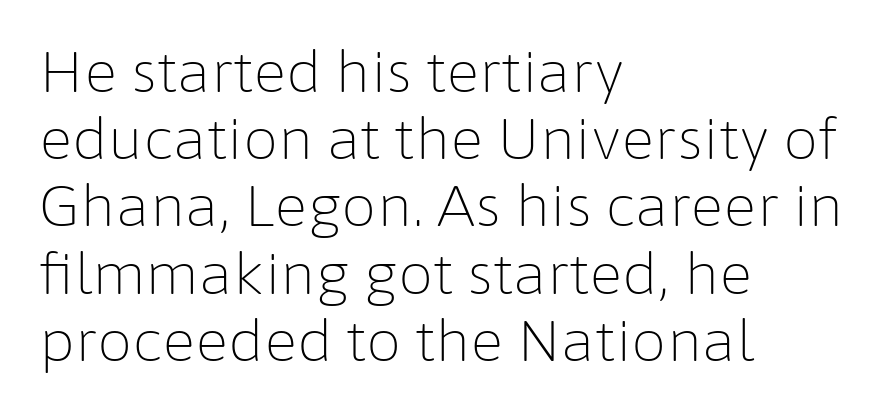
The image shows 56 px light sans-serif type, upright; set left-aligned, line spacing 1.2x, normal letter spacing, not underlined; low stroke contrast and a medium x-height.
